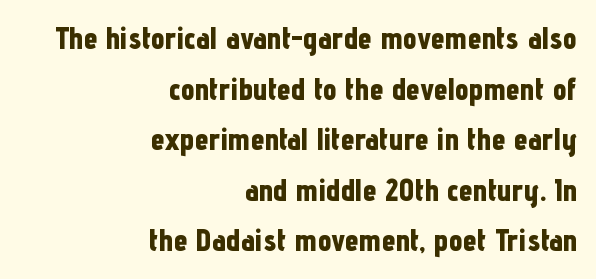
Does the lettering tilt? It doesn't — this is upright. A clean baseline with only descenders dipping below it. The rendering uses natural spacing where letterforms have individual widths. What kind of face is this? One without serifs — a sans. Letter spacing: default.
